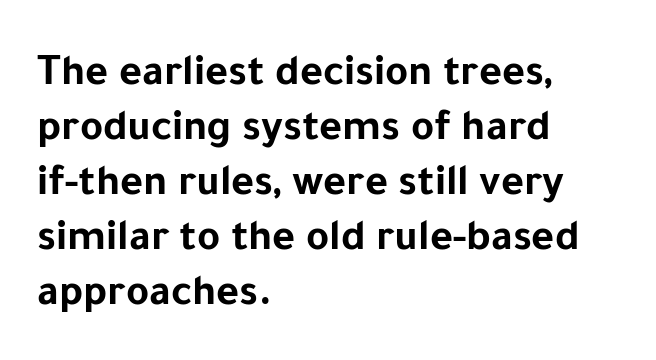
Q: Is the text bold? A: Yes.
Q: Is the text italic (slanted)? A: No, it is upright.
Q: Is the typeface a serif or a sans-serif typeface? A: Sans-serif.
Q: Is the text underlined? A: No.
Q: How is the paragraph aligned? A: Left-aligned.
Q: Is the spacing between letters normal or unusually wide? A: Normal.
Q: Is the spacing between lines tight, normal or loose? A: Normal.
Q: Width (condensed, normal, or wide)? A: Normal.
Q: Stroke contrast? A: Low.
Q: x-height? A: Medium.
Q: Monospaced? A: No.
